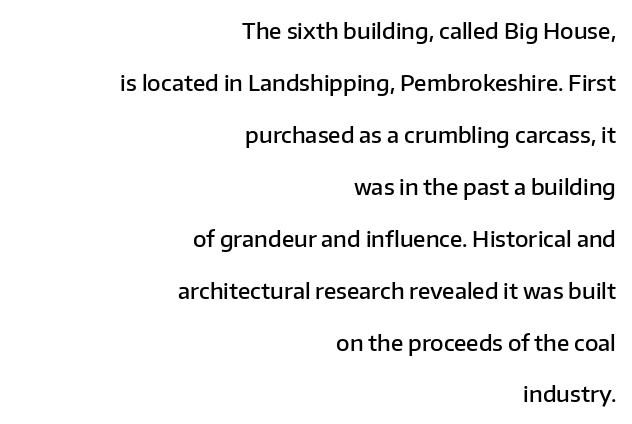
{"italic": "no", "bold": "semi", "underline": "no", "align": "right", "line_spacing": "loose", "line_spacing_ratio": 2.36, "letter_spacing": "normal", "letter_spacing_em": 0.0, "glyph_px": 22}
